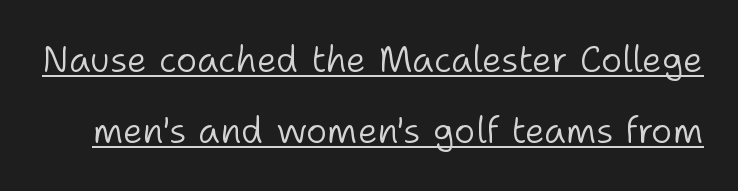
The image shows 36 px light sans-serif type, upright; set loose line spacing (1.98x), normal letter spacing, underlined; low stroke contrast and a medium x-height.
